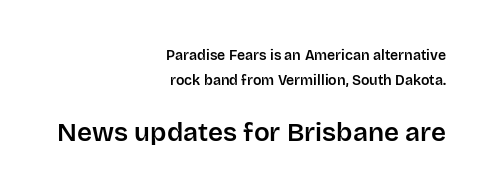
The letters stand straight up with perfectly vertical stems. Visually the block forms a straight wall on the right and a jagged coastline on the left. Which of the two is more prominent by size? The second, at the bottom. Honestly, there is no underline to notice here at all. Honestly, the letter spacing is just normal — you wouldn't notice it.
